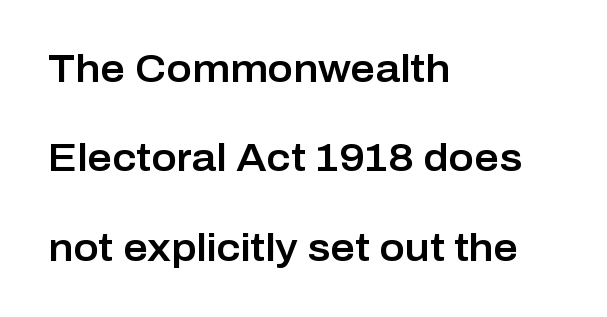
The foot of each line stays bare and open. The letters advance in unequal steps, a hallmark of proportional type. These lines are set flush left with a ragged right edge. What kind of face is this? One without serifs — a sans. Italic? Not at all — the glyphs are vertical. Default kerning and tracking; the words read as compact shapes.
